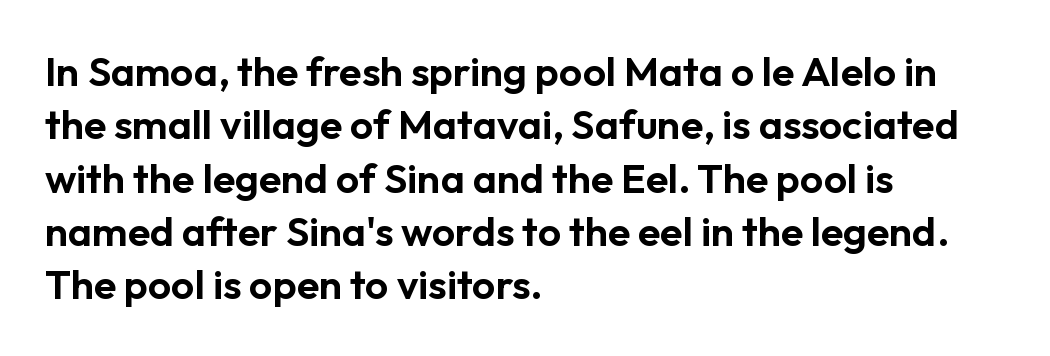
Q: Is the text italic (slanted)? A: No, it is upright.
Q: Is the typeface a serif or a sans-serif typeface? A: Sans-serif.
Q: Is the text underlined? A: No.
Q: How is the paragraph aligned? A: Left-aligned.
Q: Is the spacing between letters normal or unusually wide? A: Normal.
Q: Is the spacing between lines tight, normal or loose? A: Normal.
Q: Width (condensed, normal, or wide)? A: Normal.
Q: Stroke contrast? A: Low.
Q: x-height? A: Medium.
Q: Monospaced? A: No.
